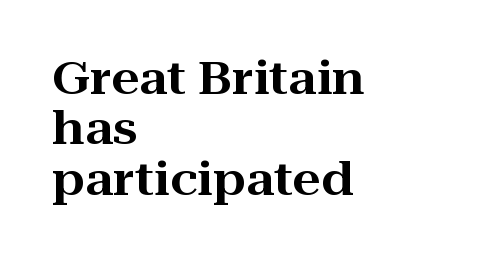
The image shows 45 px wide serif type, upright; set left-aligned, tight line spacing (1.12x), normal letter spacing, not underlined; high stroke contrast and a medium x-height.
